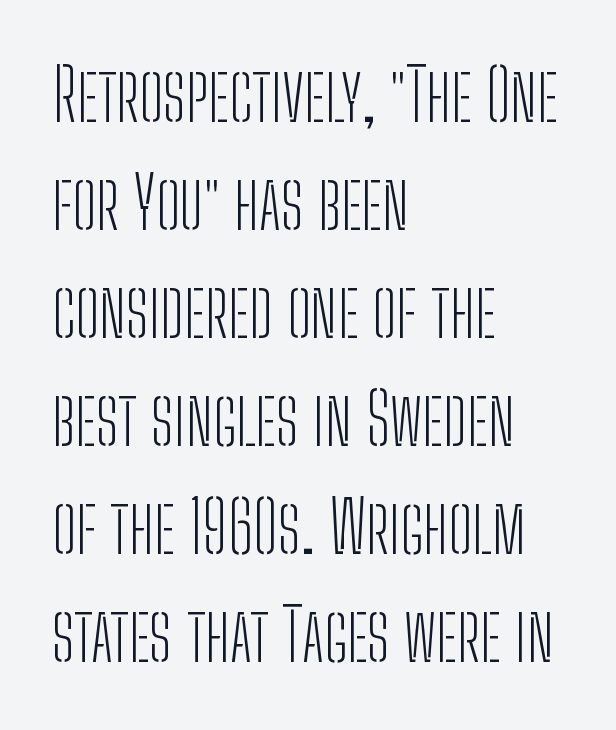
{"serif": "no", "italic": "no", "bold": "no", "weight": "light", "width": "condensed", "stroke_contrast": "low", "x_height": "medium", "monospaced": "no", "underline": "no", "align": "left", "line_spacing": "normal", "line_spacing_ratio": 1.52, "letter_spacing": "normal", "letter_spacing_em": 0.0, "glyph_px": 71}
